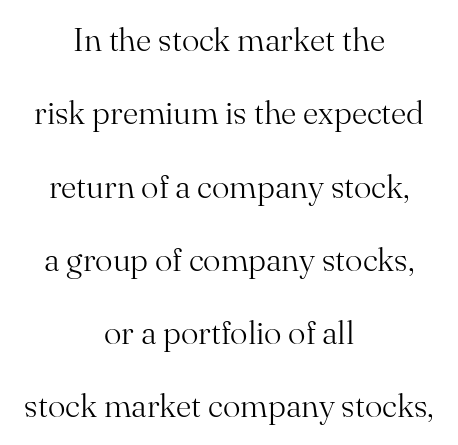
The zone under the glyphs is completely vacant. Here the designer chose a conventional face with non-uniform glyph widths. The designer dialed line spacing up above the default. Horizontally, the lines are justified to the midpoint only.
